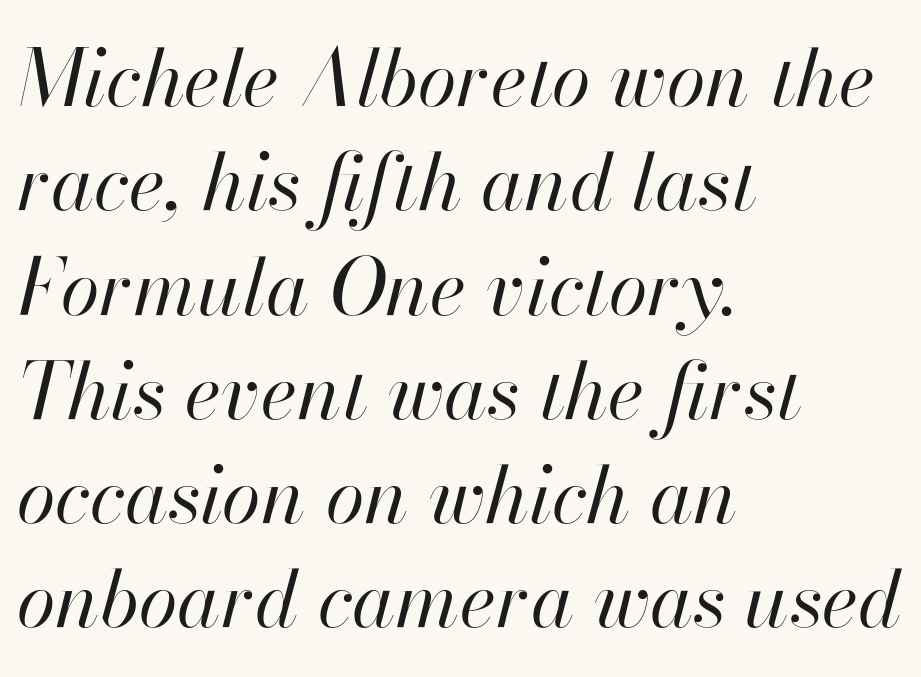
Q: Is the text bold? A: No.
Q: Is the text italic (slanted)? A: Yes, it leans right by about 13 degrees.
Q: Is the text underlined? A: No.
Q: How is the paragraph aligned? A: Left-aligned.
Q: Is the spacing between letters normal or unusually wide? A: Normal.
Q: Is the spacing between lines tight, normal or loose? A: Normal.
Q: Width (condensed, normal, or wide)? A: Normal.
Q: Stroke contrast? A: High.
Q: x-height? A: Small.
Q: Monospaced? A: No.
